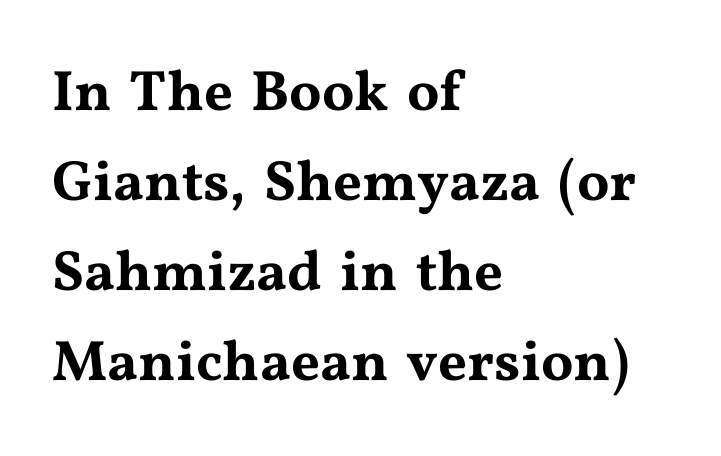
Q: Is the text italic (slanted)? A: No, it is upright.
Q: Is the typeface a serif or a sans-serif typeface? A: Serif.
Q: Is the text underlined? A: No.
Q: How is the paragraph aligned? A: Left-aligned.
Q: Is the spacing between letters normal or unusually wide? A: Normal.
Q: Is the spacing between lines tight, normal or loose? A: Normal.
Q: Width (condensed, normal, or wide)? A: Wide.
Q: Stroke contrast? A: Medium.
Q: x-height? A: Medium.
Q: Monospaced? A: No.
